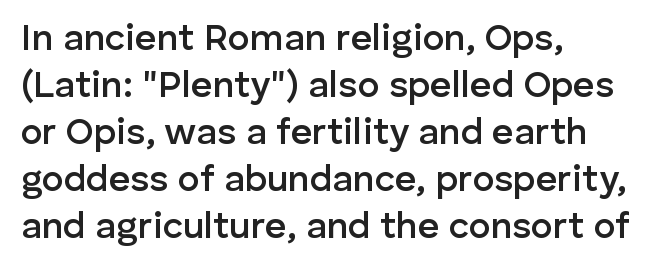
Q: Is the text bold? A: Semi-bold.
Q: Is the text italic (slanted)? A: No, it is upright.
Q: Is the typeface a serif or a sans-serif typeface? A: Sans-serif.
Q: Is the text underlined? A: No.
Q: How is the paragraph aligned? A: Left-aligned.
Q: Is the spacing between letters normal or unusually wide? A: Normal.
Q: Is the spacing between lines tight, normal or loose? A: Normal.
Q: Width (condensed, normal, or wide)? A: Normal.
Q: Stroke contrast? A: Low.
Q: x-height? A: Medium.
Q: Monospaced? A: No.
